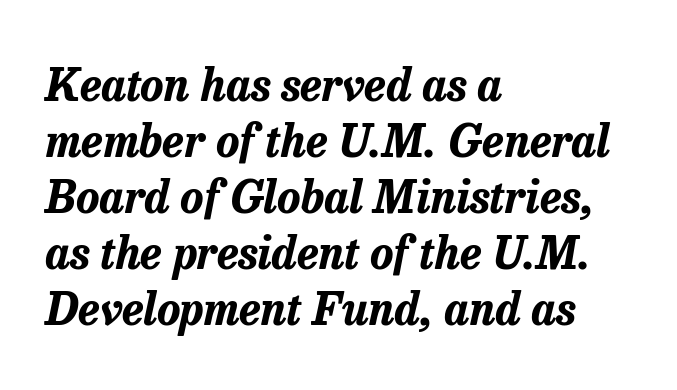
Q: Is the text bold? A: Yes.
Q: Is the text italic (slanted)? A: Yes, it leans right by about 13 degrees.
Q: Is the text underlined? A: No.
Q: How is the paragraph aligned? A: Left-aligned.
Q: Is the spacing between letters normal or unusually wide? A: Normal.
Q: Is the spacing between lines tight, normal or loose? A: Normal.
Q: Width (condensed, normal, or wide)? A: Normal.
Q: Stroke contrast? A: Low.
Q: x-height? A: Medium.
Q: Monospaced? A: No.
